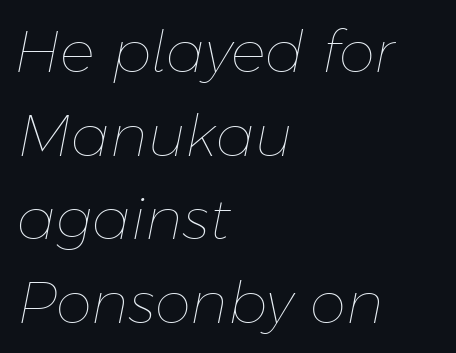
{"italic": "yes", "lean": "right", "slant_degrees": 11, "bold": "no", "weight": "thin", "width": "normal", "stroke_contrast": "low", "x_height": "medium", "monospaced": "no", "underline": "no", "align": "left", "line_spacing": "normal", "line_spacing_ratio": 1.44, "letter_spacing": "normal", "letter_spacing_em": 0.0, "glyph_px": 58}
